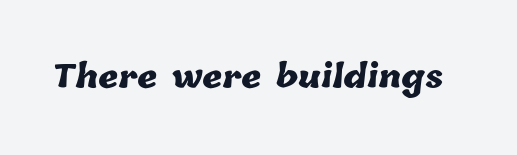
Q: Is the text bold? A: Yes.
Q: Is the text underlined? A: No.
Q: Is the spacing between letters normal or unusually wide? A: Normal.
Q: Width (condensed, normal, or wide)? A: Normal.
Q: Stroke contrast? A: Low.
Q: x-height? A: Medium.
Q: Monospaced? A: No.
